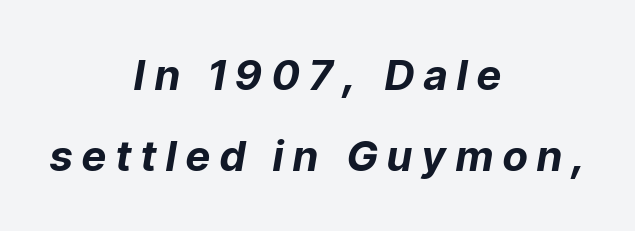
Q: Is the text bold? A: Yes.
Q: Is the text italic (slanted)? A: Yes, it leans right by about 9 degrees.
Q: Is the text underlined? A: No.
Q: How is the paragraph aligned? A: Centered.
Q: Is the spacing between letters normal or unusually wide? A: Unusually wide.
Q: Is the spacing between lines tight, normal or loose? A: Loose.
Q: Width (condensed, normal, or wide)? A: Normal.
Q: Stroke contrast? A: Low.
Q: x-height? A: Medium.
Q: Monospaced? A: No.
